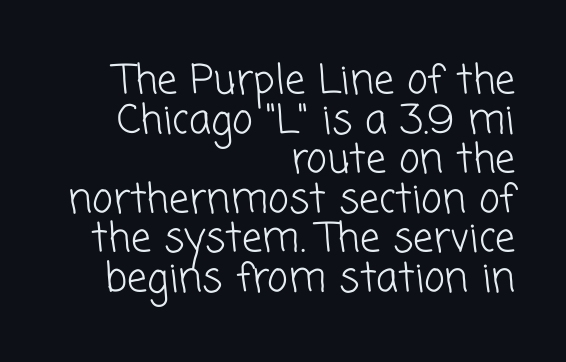
{"serif": "no", "bold": "no", "weight": "light", "width": "normal", "stroke_contrast": "low", "x_height": "medium", "monospaced": "no", "underline": "no", "align": "right", "line_spacing": "tight", "line_spacing_ratio": 0.99, "letter_spacing": "normal", "letter_spacing_em": 0.0, "glyph_px": 40}
